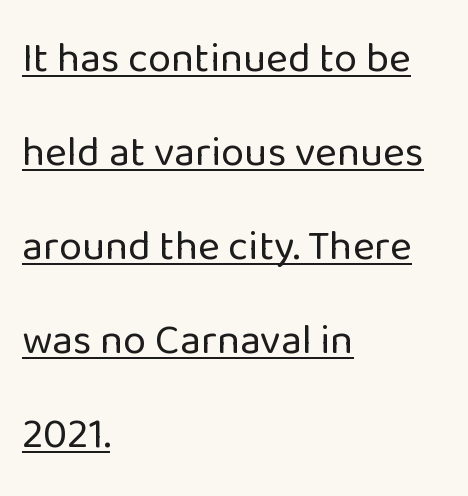
{"serif": "no", "italic": "no", "bold": "no", "weight": "regular", "width": "normal", "stroke_contrast": "low", "x_height": "medium", "monospaced": "no", "underline": "yes", "align": "left", "line_spacing": "loose", "line_spacing_ratio": 2.24, "letter_spacing": "normal", "letter_spacing_em": 0.0, "glyph_px": 42}
